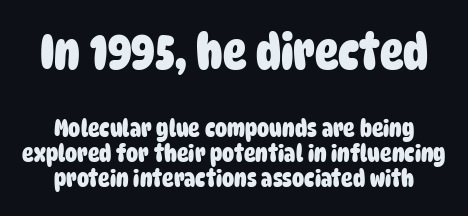
The space directly below the letters is spotless. The font family rendered here belongs to the sans-serif group. A student would notice the top passage is typeset larger than what follows. Between one letter and the next there's only the usual sliver of space. On the weight axis this lands at bold, roughly 700.
